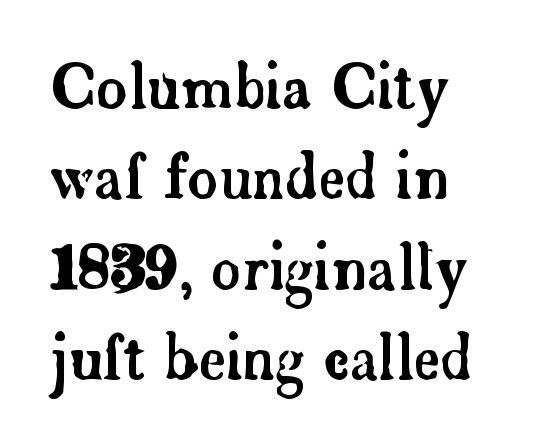
The image shows 59 px serif type, upright; set left-aligned, normal line spacing (1.53x), normal letter spacing, not underlined; low stroke contrast and a small x-height.
